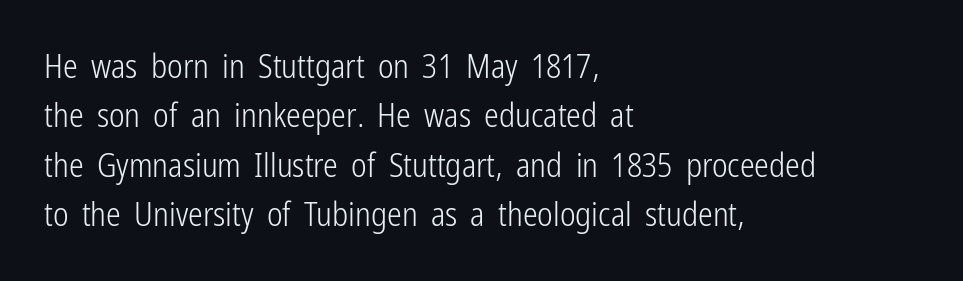
Q: Is the text bold? A: No.
Q: Is the text italic (slanted)? A: No, it is upright.
Q: Is the typeface a serif or a sans-serif typeface? A: Sans-serif.
Q: Is the text underlined? A: No.
Q: How is the paragraph aligned? A: Left-aligned.
Q: Is the spacing between letters normal or unusually wide? A: Normal.
Q: Is the spacing between lines tight, normal or loose? A: Normal.
Q: Width (condensed, normal, or wide)? A: Condensed.
Q: Stroke contrast? A: Low.
Q: x-height? A: Medium.
Q: Monospaced? A: No.
